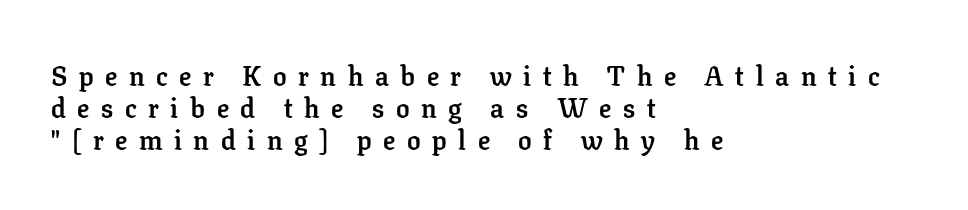
Notice how the stems are strictly vertical — no italics here. Words float on clear page, feet unadorned. The passage is arranged the way most books set body copy — flush left. Look at the tracking — it's clearly loosened, letters drifting apart.
